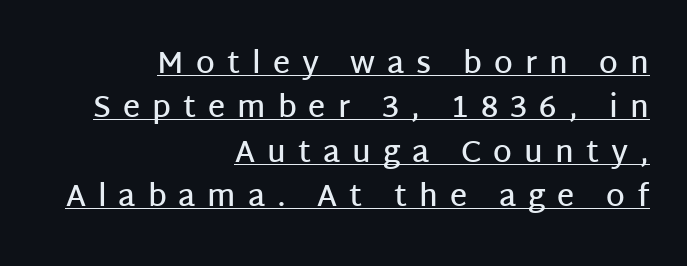
The letters stand straight up with perfectly vertical stems. These lines are set flush right with a ragged left edge. There is plenty of visible air inserted between adjacent glyphs. This sample has the flowing, uneven cadence of proportional lettering. Vertically, the passage feels balanced, rows spaced as you'd expect. Look at the bottom of the vertical strokes: they stop flat, with no serifs.
